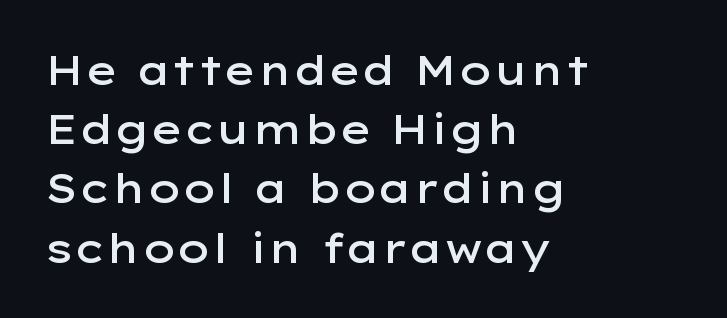
Notice how descenders clear the ascenders below comfortably — that's standard leading. The letters stand upright; this is a roman face. The ragged edge is on the right, which tells us the setting is flush left. Bare-footed words on every line. This is sans-serif lettering, the kind often seen on screens and signage. Is this a fixed-width face? No — the glyphs have proportional, varying widths.
